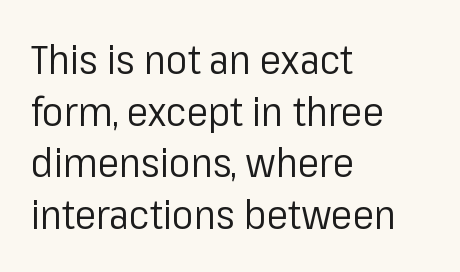
{"serif": "no", "italic": "no", "bold": "no", "weight": "regular", "width": "normal", "stroke_contrast": "low", "x_height": "medium", "monospaced": "no", "underline": "no", "align": "left", "line_spacing": "normal", "line_spacing_ratio": 1.29, "letter_spacing": "normal", "letter_spacing_em": 0.0, "glyph_px": 40}
